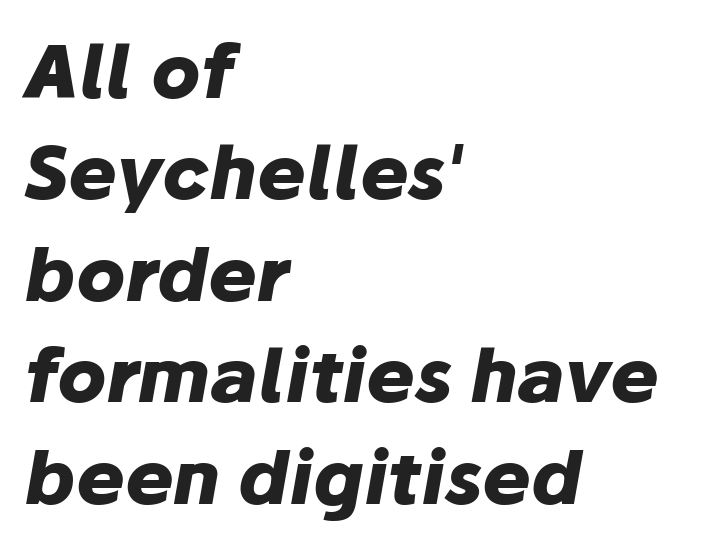
{"italic": "yes", "lean": "right", "slant_degrees": 10, "bold": "yes", "weight": "heavy", "width": "normal", "stroke_contrast": "low", "x_height": "medium", "monospaced": "no", "underline": "no", "align": "left", "line_spacing": "normal", "line_spacing_ratio": 1.39, "letter_spacing": "normal", "letter_spacing_em": 0.0, "glyph_px": 73}
